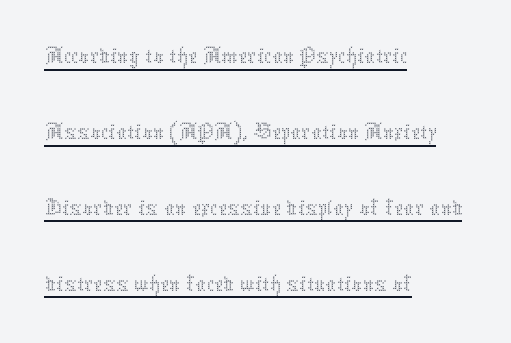
Q: Is the text bold? A: No.
Q: Is the text italic (slanted)? A: No, it is upright.
Q: Is the text underlined? A: Yes.
Q: How is the paragraph aligned? A: Left-aligned.
Q: Is the spacing between letters normal or unusually wide? A: Normal.
Q: Is the spacing between lines tight, normal or loose? A: Normal.
Q: Width (condensed, normal, or wide)? A: Normal.
Q: Stroke contrast? A: Medium.
Q: x-height? A: Medium.
Q: Monospaced? A: No.
